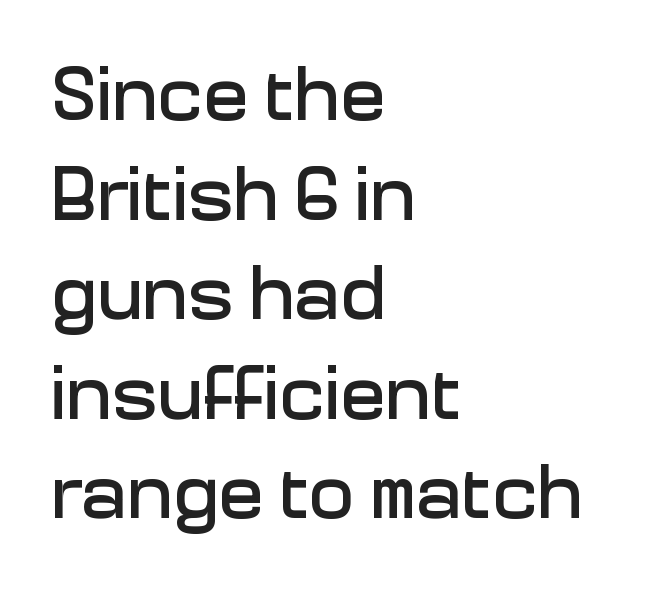
{"serif": "no", "italic": "no", "width": "normal", "stroke_contrast": "low", "x_height": "medium", "monospaced": "no", "underline": "no", "align": "left", "line_spacing": "normal", "line_spacing_ratio": 1.31, "letter_spacing": "normal", "letter_spacing_em": 0.0, "glyph_px": 76}
